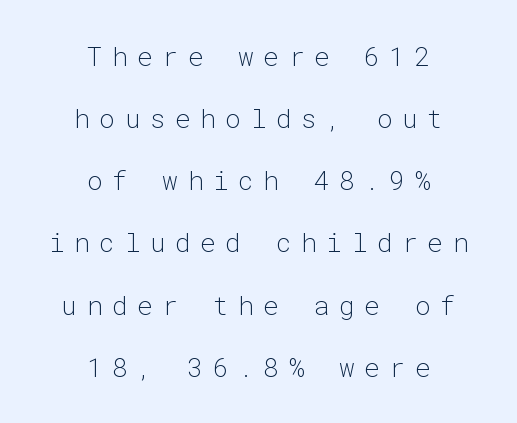
Q: Is the text bold? A: No.
Q: Is the text italic (slanted)? A: No, it is upright.
Q: Is the text underlined? A: No.
Q: How is the paragraph aligned? A: Centered.
Q: Is the spacing between letters normal or unusually wide? A: Unusually wide.
Q: Is the spacing between lines tight, normal or loose? A: Loose.
